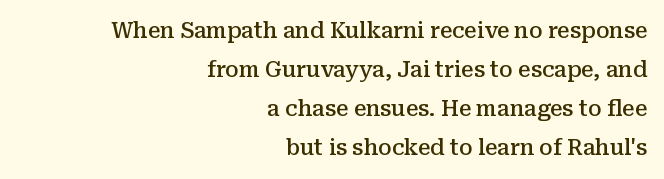
The image shows 22 px text type, upright; set right-aligned, line spacing 1.78x, normal letter spacing, not underlined.
